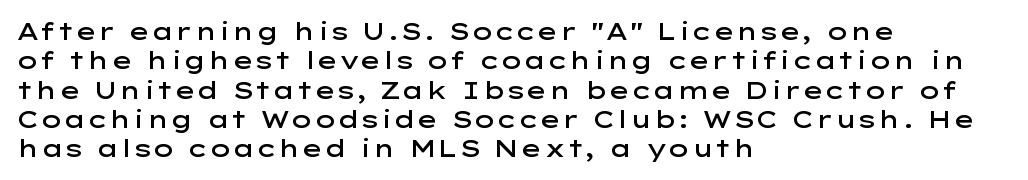
{"italic": "no", "bold": "semi", "underline": "no", "align": "left", "line_spacing_ratio": 1.22, "letter_spacing": "normal", "letter_spacing_em": 0.0, "glyph_px": 24}
